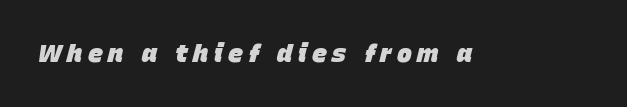
You can tell it's italic because the verticals aren't actually vertical. The type is letterspaced generously, with wide tracking. Students, this is bold: see how much ink each stroke carries. The baseline area is clear.
